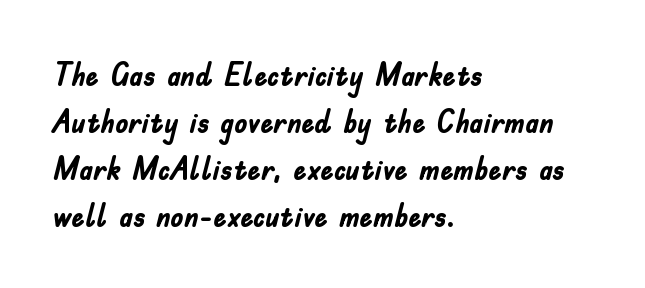
The image shows 33 px semibold, condensed sans-serif type; set left-aligned, normal line spacing (1.42x), normal letter spacing, not underlined; low stroke contrast and a small x-height.
